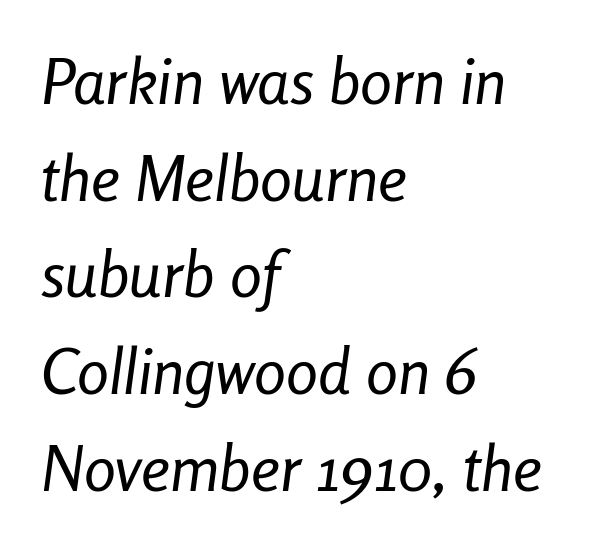
{"italic": "yes", "lean": "right", "slant_degrees": 8, "bold": "no", "weight": "regular", "width": "condensed", "stroke_contrast": "low", "x_height": "medium", "monospaced": "no", "underline": "no", "align": "left", "line_spacing": "normal", "line_spacing_ratio": 1.51, "letter_spacing": "normal", "letter_spacing_em": 0.0, "glyph_px": 64}
